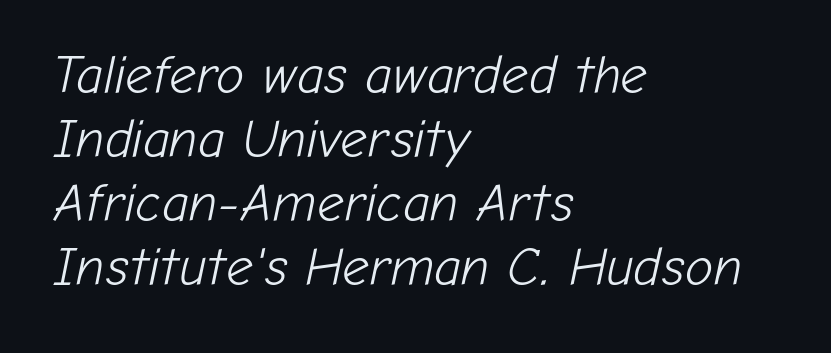
Q: Is the text bold? A: No.
Q: Is the text italic (slanted)? A: Yes, it leans right by about 12 degrees.
Q: Is the text underlined? A: No.
Q: How is the paragraph aligned? A: Left-aligned.
Q: Is the spacing between letters normal or unusually wide? A: Normal.
Q: Width (condensed, normal, or wide)? A: Normal.
Q: Stroke contrast? A: Low.
Q: x-height? A: Medium.
Q: Monospaced? A: No.
